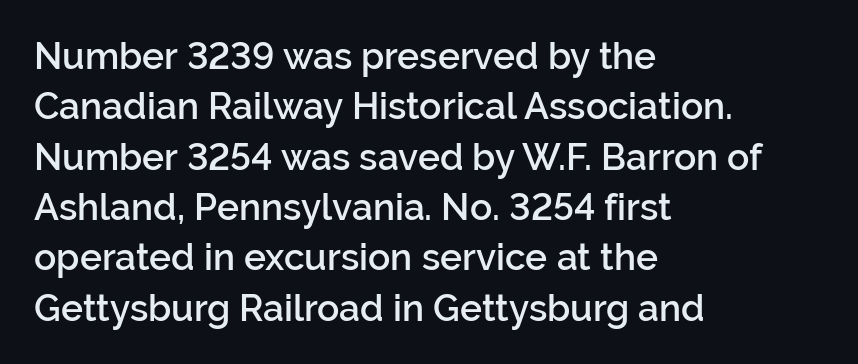
{"serif": "no", "italic": "no", "bold": "semi", "weight": "semibold", "width": "normal", "stroke_contrast": "low", "x_height": "medium", "monospaced": "no", "underline": "no", "align": "left", "line_spacing": "normal", "line_spacing_ratio": 1.36, "letter_spacing": "normal", "letter_spacing_em": 0.0, "glyph_px": 37}
